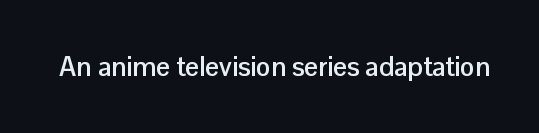
What stands out about the letter spacing? Nothing — it is the standard amount. No italicization has been applied; the sample stays upright. The gap between lines stays unmarked. Thick stems and heavy bowls — unmistakably bold.
